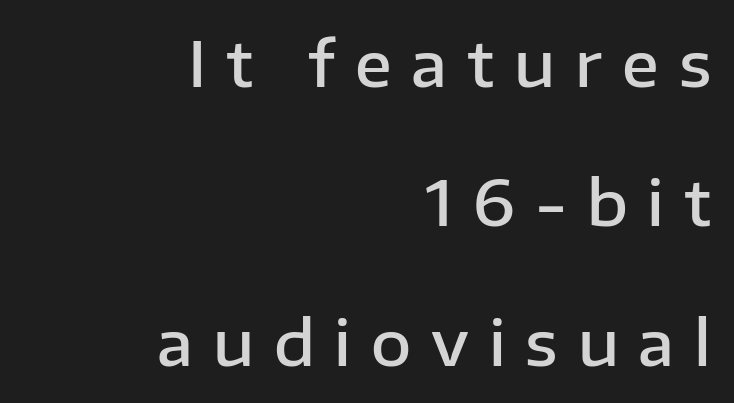
{"serif": "no", "italic": "no", "bold": "semi", "weight": "semibold", "width": "normal", "stroke_contrast": "low", "x_height": "medium", "monospaced": "no", "underline": "no", "align": "right", "line_spacing": "loose", "line_spacing_ratio": 2.25, "letter_spacing": "wide", "letter_spacing_em": 0.32, "glyph_px": 62}
